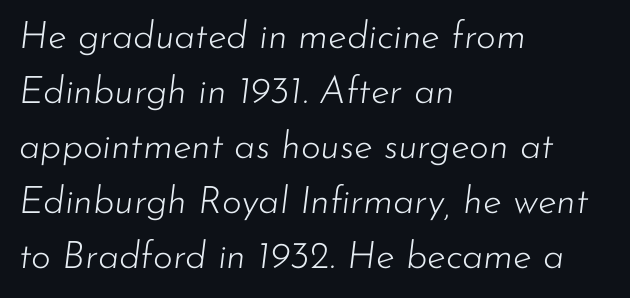
{"italic": "yes", "lean": "right", "slant_degrees": 7, "bold": "no", "weight": "light", "width": "normal", "stroke_contrast": "low", "x_height": "small", "monospaced": "no", "underline": "no", "align": "left", "line_spacing": "normal", "line_spacing_ratio": 1.45, "letter_spacing": "normal", "letter_spacing_em": 0.0, "glyph_px": 38}
